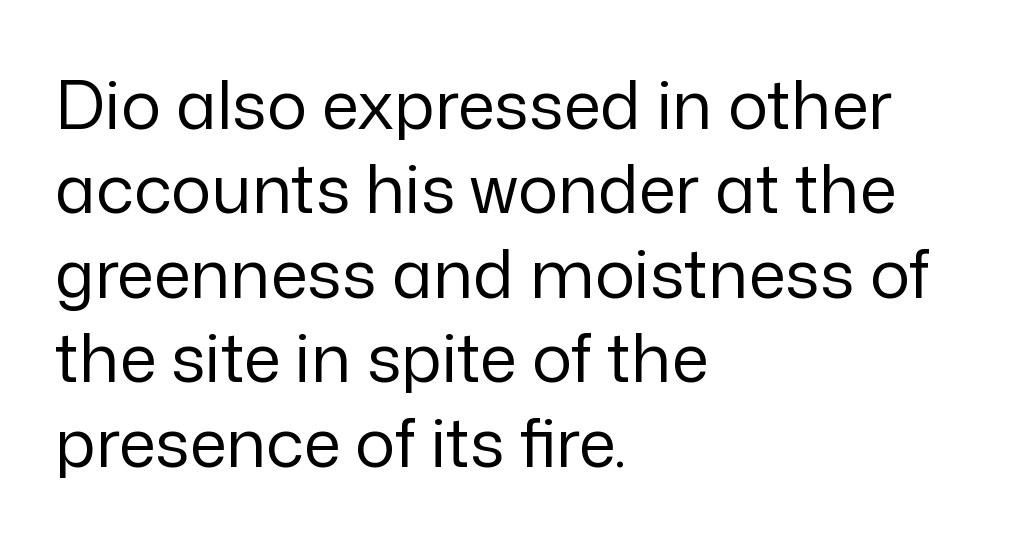
Q: Is the text bold? A: No.
Q: Is the text italic (slanted)? A: No, it is upright.
Q: Is the typeface a serif or a sans-serif typeface? A: Sans-serif.
Q: Is the text underlined? A: No.
Q: How is the paragraph aligned? A: Left-aligned.
Q: Is the spacing between letters normal or unusually wide? A: Normal.
Q: Is the spacing between lines tight, normal or loose? A: Normal.
Q: Width (condensed, normal, or wide)? A: Normal.
Q: Stroke contrast? A: Low.
Q: x-height? A: Medium.
Q: Monospaced? A: No.
